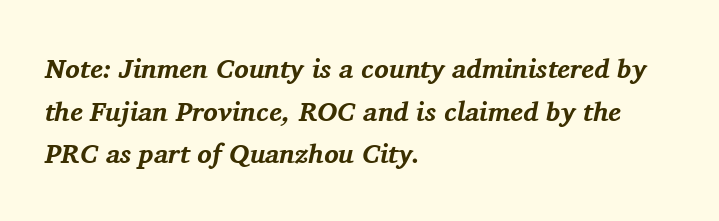
{"italic": "yes", "lean": "right", "slant_degrees": 11, "bold": "yes", "underline": "no", "align": "left", "line_spacing": "normal", "line_spacing_ratio": 1.58, "letter_spacing": "normal", "letter_spacing_em": 0.0, "glyph_px": 27}
